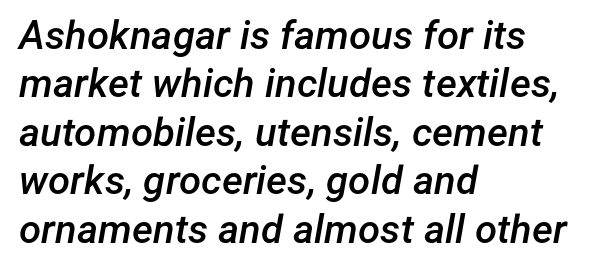
{"italic": "yes", "lean": "right", "slant_degrees": 12, "bold": "semi", "weight": "semibold", "width": "normal", "stroke_contrast": "low", "x_height": "medium", "monospaced": "no", "underline": "no", "align": "left", "line_spacing_ratio": 1.21, "letter_spacing": "normal", "letter_spacing_em": 0.0, "glyph_px": 40}
